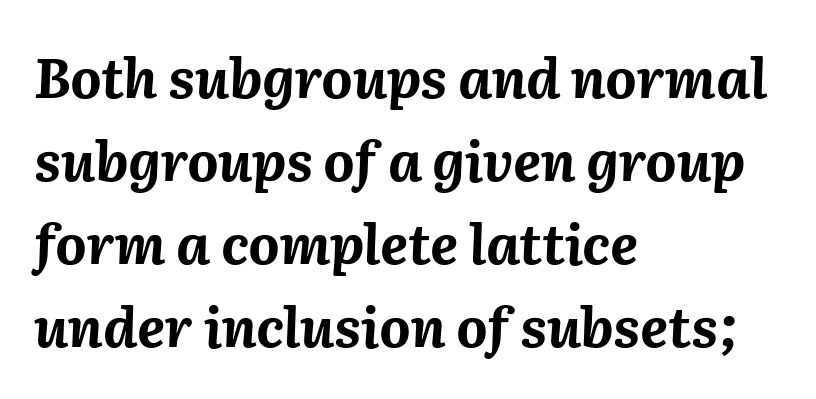
Q: Is the text bold? A: Yes.
Q: Is the text italic (slanted)? A: Yes, it leans right by about 2 degrees.
Q: Is the text underlined? A: No.
Q: How is the paragraph aligned? A: Left-aligned.
Q: Is the spacing between letters normal or unusually wide? A: Normal.
Q: Is the spacing between lines tight, normal or loose? A: Normal.
Q: Width (condensed, normal, or wide)? A: Normal.
Q: Stroke contrast? A: Medium.
Q: x-height? A: Medium.
Q: Monospaced? A: No.
